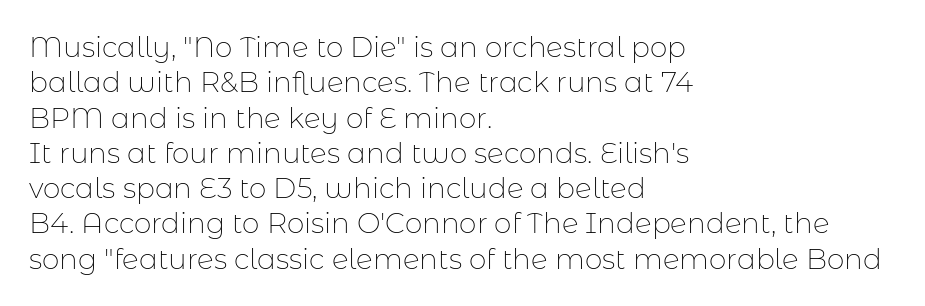
The rendering uses natural spacing where letterforms have individual widths. This sample uses an upright cut, with every glyph sitting square on the baseline. The glyphs in this specimen are sans serif. Check under the words: just untouched page. No extra tracking has been applied to these lines. Horizontally, the lines are justified to the leading edge only.
